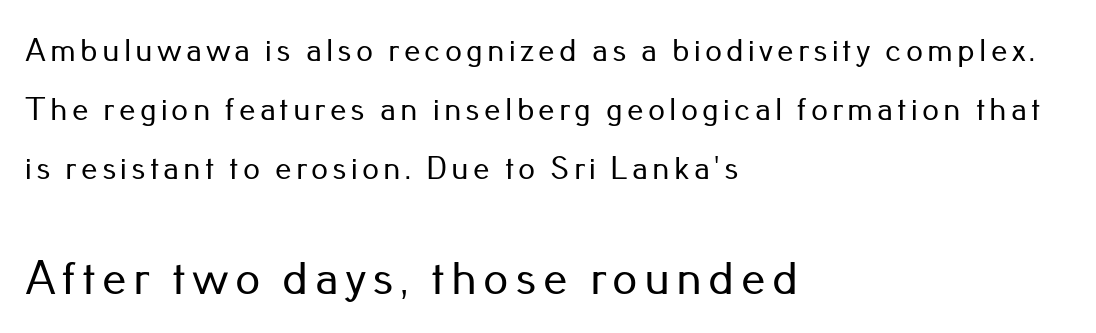
{"serif": "no", "italic": "no", "width": "normal", "stroke_contrast": "low", "x_height": "small", "monospaced": "no", "underline": "no", "align": "left", "line_spacing_ratio": 1.79, "larger_block": "second", "size_ratio": 1.48, "glyph_px": 49}
